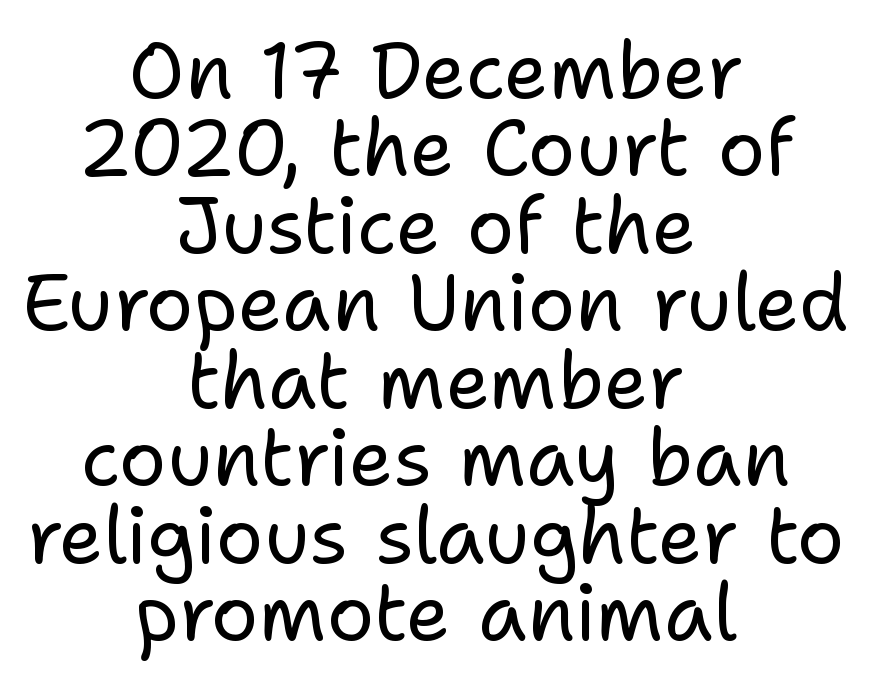
Q: Is the text bold? A: No.
Q: Is the text italic (slanted)? A: No, it is upright.
Q: Is the typeface a serif or a sans-serif typeface? A: Sans-serif.
Q: Is the text underlined? A: No.
Q: How is the paragraph aligned? A: Centered.
Q: Is the spacing between letters normal or unusually wide? A: Normal.
Q: Is the spacing between lines tight, normal or loose? A: Tight.
Q: Width (condensed, normal, or wide)? A: Normal.
Q: Stroke contrast? A: Low.
Q: x-height? A: Medium.
Q: Monospaced? A: No.
